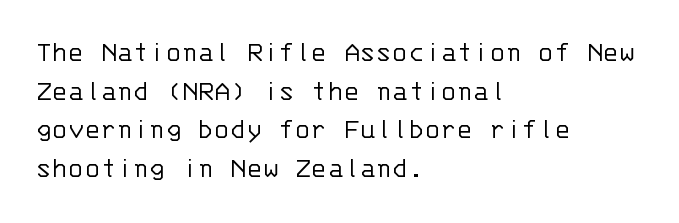
Q: Is the text bold? A: No.
Q: Is the text italic (slanted)? A: No, it is upright.
Q: Is the typeface a serif or a sans-serif typeface? A: Sans-serif.
Q: Is the text underlined? A: No.
Q: How is the paragraph aligned? A: Left-aligned.
Q: Is the spacing between letters normal or unusually wide? A: Normal.
Q: Is the spacing between lines tight, normal or loose? A: Normal.
Q: Width (condensed, normal, or wide)? A: Normal.
Q: Stroke contrast? A: Low.
Q: x-height? A: Large.
Q: Monospaced? A: Yes.
